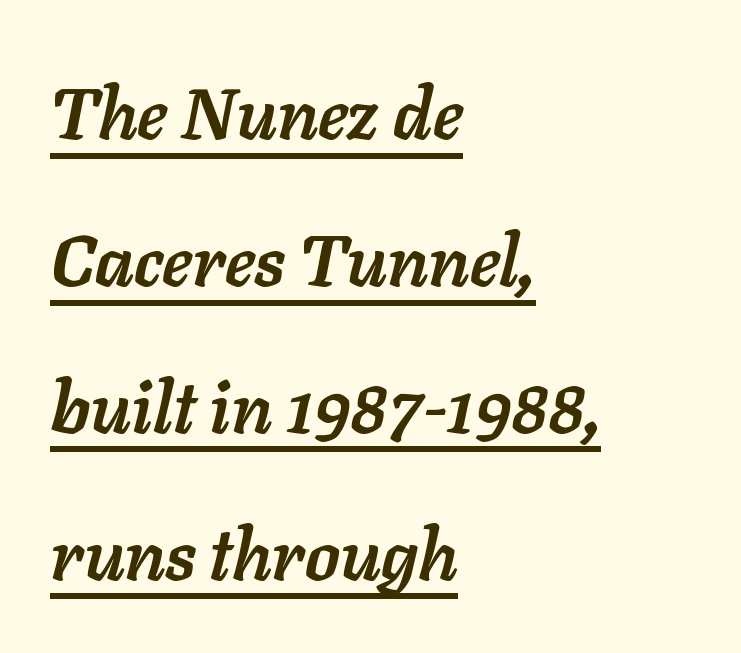
Every word sits above its own underline. Layout note: lines flush left. The gaps between neighbouring characters are ordinary and unremarkable. The face used here is proportionally spaced, like ordinary book or web type. Italic: yes, the glyphs are oblique. These words are printed bold, with thick strokes throughout.
